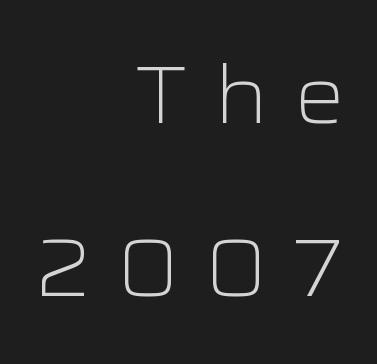
{"serif": "no", "italic": "no", "bold": "no", "weight": "light", "width": "wide", "stroke_contrast": "low", "x_height": "medium", "monospaced": "no", "underline": "no", "align": "right", "line_spacing": "loose", "line_spacing_ratio": 2.16, "letter_spacing": "wide", "letter_spacing_em": 0.31, "glyph_px": 80}
